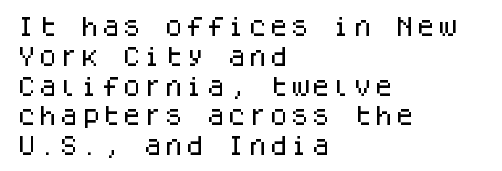
{"italic": "no", "underline": "no", "align": "left", "line_spacing": "normal", "line_spacing_ratio": 1.42, "letter_spacing": "normal", "letter_spacing_em": 0.0, "glyph_px": 21}
